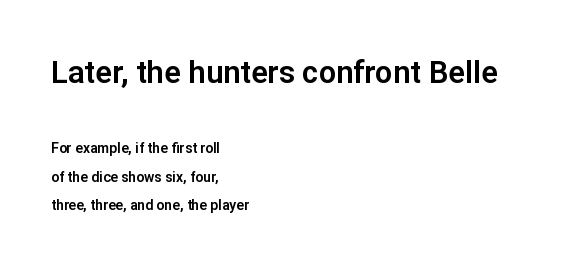
The image shows 31 px sans-serif type, upright; set left-aligned, loose line spacing (2.02x), normal letter spacing, not underlined; the first (top) block is 2.21x larger; low stroke contrast and a medium x-height.
